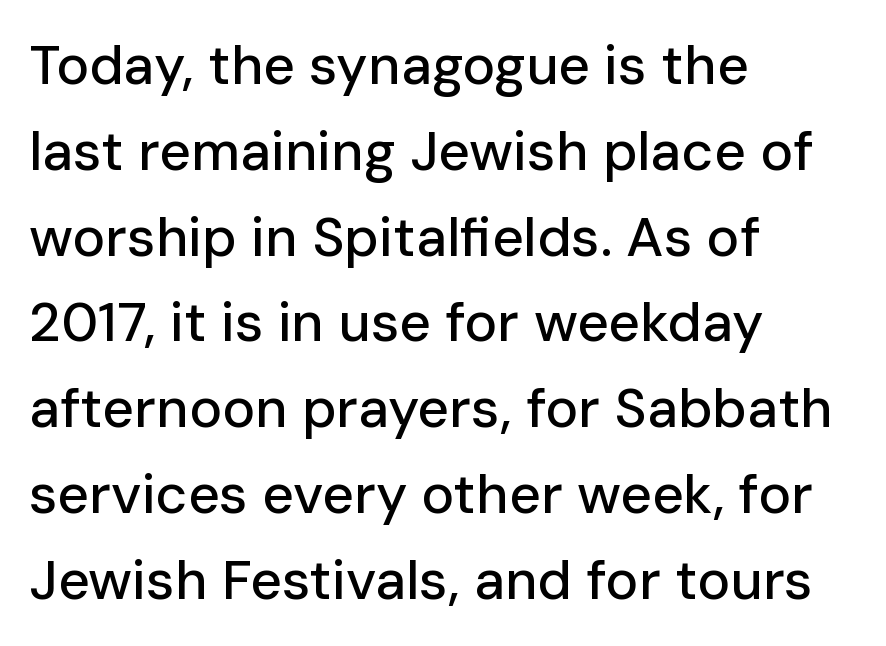
{"serif": "no", "italic": "no", "width": "normal", "stroke_contrast": "low", "x_height": "medium", "monospaced": "no", "underline": "no", "align": "left", "line_spacing": "normal", "line_spacing_ratio": 1.56, "letter_spacing": "normal", "letter_spacing_em": 0.0, "glyph_px": 55}
